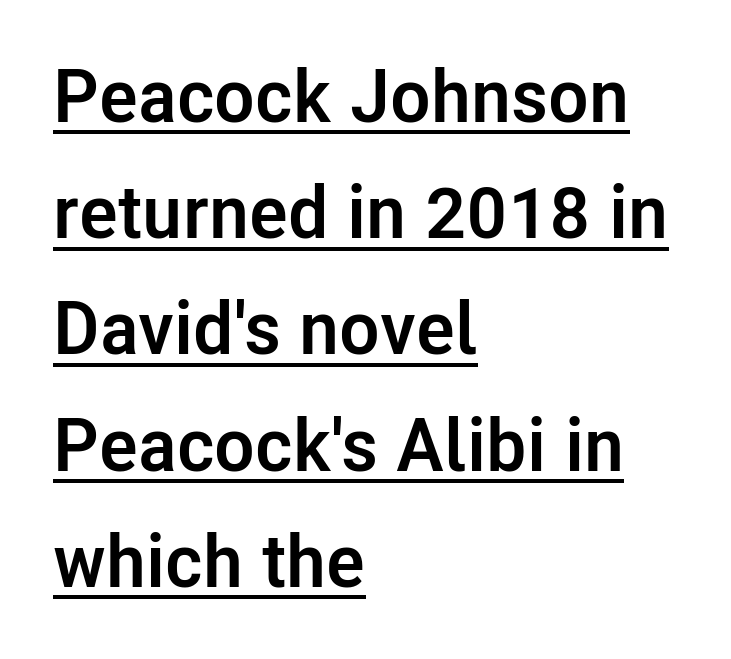
{"serif": "no", "italic": "no", "bold": "yes", "weight": "semibold", "width": "normal", "stroke_contrast": "low", "x_height": "medium", "monospaced": "no", "underline": "yes", "align": "left", "line_spacing": "normal", "line_spacing_ratio": 1.57, "letter_spacing": "normal", "letter_spacing_em": 0.0, "glyph_px": 74}
